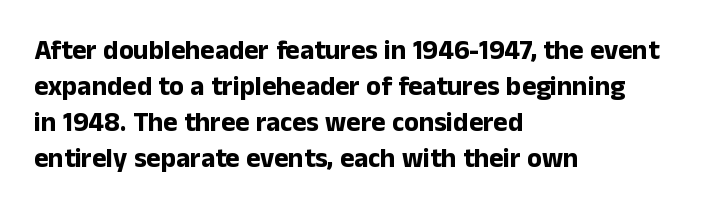
Q: Is the text bold? A: Yes.
Q: Is the text italic (slanted)? A: No, it is upright.
Q: Is the text underlined? A: No.
Q: How is the paragraph aligned? A: Left-aligned.
Q: Is the spacing between letters normal or unusually wide? A: Normal.
Q: Is the spacing between lines tight, normal or loose? A: Normal.
